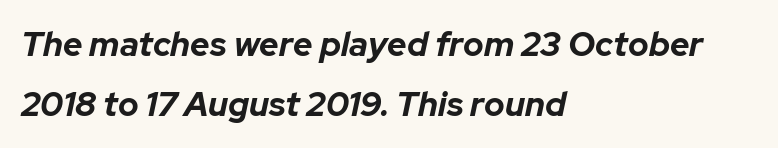
Q: Is the text bold? A: Yes.
Q: Is the text italic (slanted)? A: Yes, it leans right by about 12 degrees.
Q: Is the text underlined? A: No.
Q: How is the paragraph aligned? A: Left-aligned.
Q: Is the spacing between letters normal or unusually wide? A: Normal.
Q: Width (condensed, normal, or wide)? A: Normal.
Q: Stroke contrast? A: Low.
Q: x-height? A: Medium.
Q: Monospaced? A: No.
